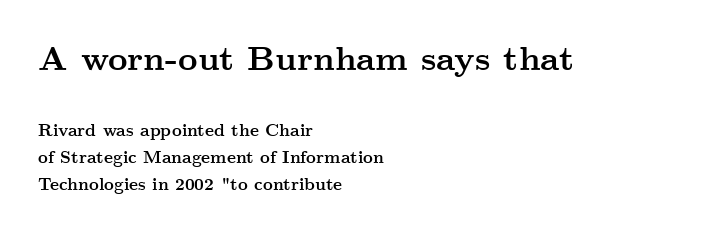
The image shows 34 px semibold, wide serif type, upright; set left-aligned, normal line spacing (1.6x), normal letter spacing, not underlined; the first (top) block is 2.0x larger; medium stroke contrast and a small x-height.
